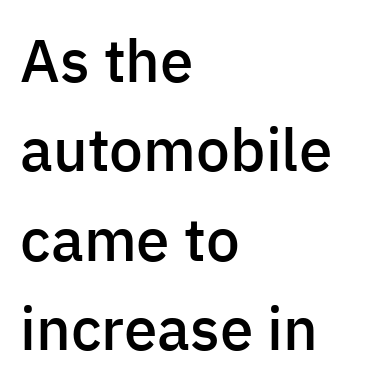
The image shows 60 px semibold sans-serif type, upright; set left-aligned, normal line spacing (1.49x), normal letter spacing, not underlined; low stroke contrast and a medium x-height.
